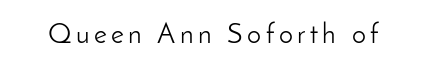
Q: Is the text bold? A: No.
Q: Is the text italic (slanted)? A: No, it is upright.
Q: Is the typeface a serif or a sans-serif typeface? A: Sans-serif.
Q: Is the text underlined? A: No.
Q: Width (condensed, normal, or wide)? A: Normal.
Q: Stroke contrast? A: Low.
Q: x-height? A: Small.
Q: Monospaced? A: No.
